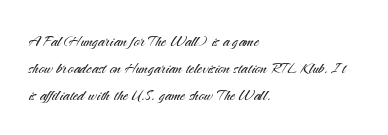
The text block is weighted toward the left margin, trailing off unevenly rightward. Summary of vertical rhythm: regular, with standard interline spacing. Spacing between characters is what you'd get straight out of the box. The letterforms sit at book weight or below.
